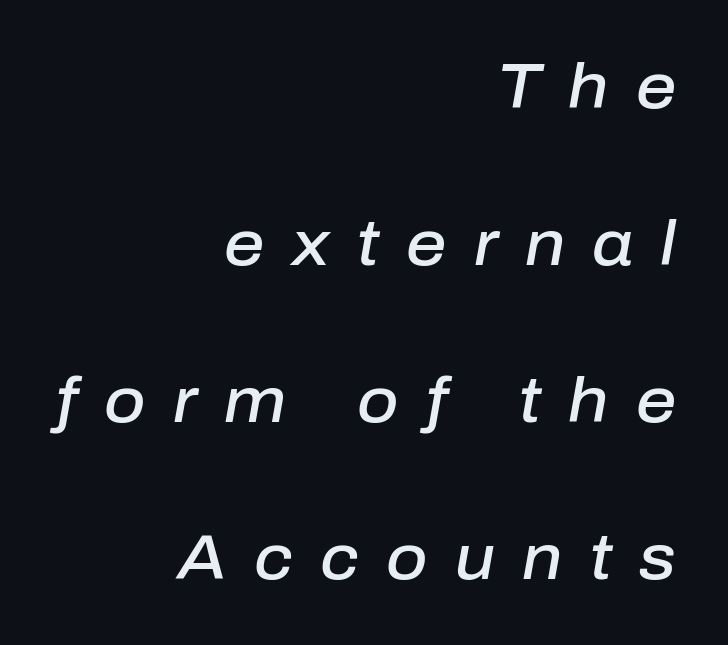
The image shows 63 px semibold type, italic (leaning right); set right-aligned, loose line spacing (2.49x), unusually wide letter spacing (+0.43 em), not underlined; low stroke contrast and a medium x-height.
